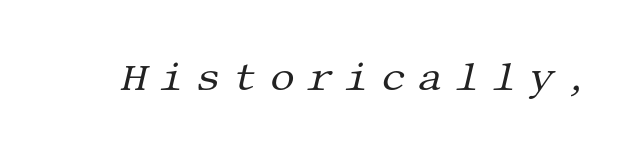
Compared with a typical body face, this is equally light or lighter still. Yep, those are serifs on the letters. Display-style spreading of the glyphs; the letterfit is very open. The specimen reads as italic at a glance. Each row of text sits above clean, open space.
